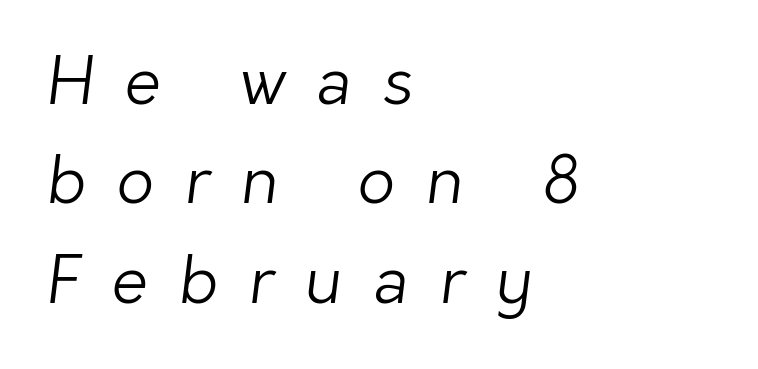
Bare-footed words on every line. No extra ink here — the face is not bold. Here the designer chose a conventional face with non-uniform glyph widths. Here the glyphs are tracked loosely, breaking word shapes into spaced letters. A classic flush-left, rag-right setting is used for this passage. Serifs: no, the terminals of the letterforms are clean.
